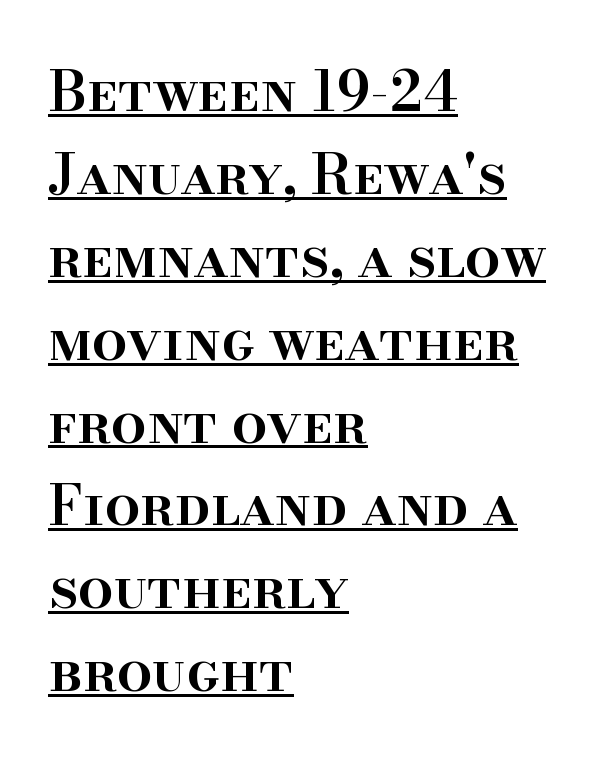
{"serif": "yes", "italic": "no", "bold": "semi", "weight": "semibold", "width": "normal", "stroke_contrast": "high", "x_height": "small", "monospaced": "no", "underline": "yes", "align": "left", "line_spacing": "normal", "line_spacing_ratio": 1.48, "letter_spacing": "normal", "letter_spacing_em": 0.0, "glyph_px": 56}
